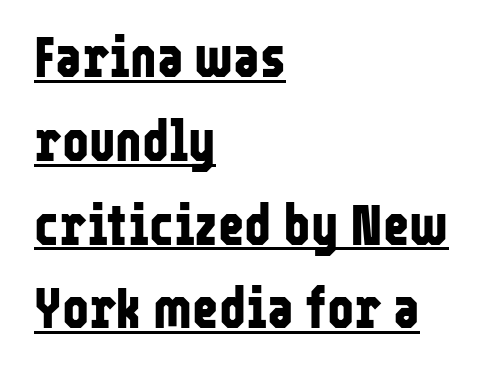
{"serif": "no", "italic": "no", "bold": "yes", "weight": "bold", "width": "condensed", "stroke_contrast": "low", "x_height": "medium", "monospaced": "no", "underline": "yes", "align": "left", "line_spacing": "normal", "line_spacing_ratio": 1.47, "letter_spacing": "normal", "letter_spacing_em": 0.0, "glyph_px": 57}
